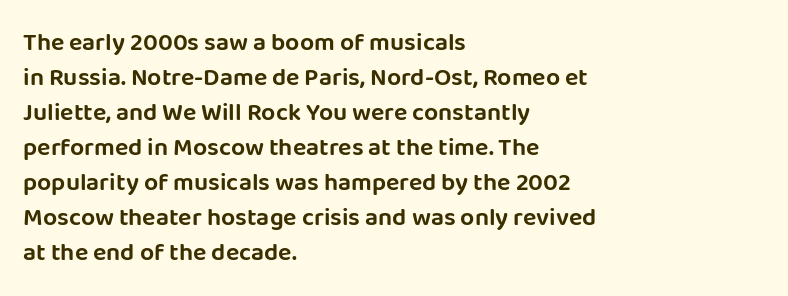
{"italic": "no", "underline": "no", "align": "left", "line_spacing": "normal", "line_spacing_ratio": 1.4, "letter_spacing": "normal", "letter_spacing_em": 0.0, "glyph_px": 25}
